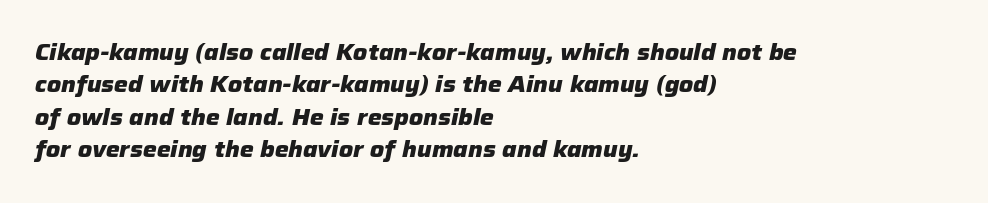
The text block is weighted toward the left margin, trailing off unevenly rightward. Observe the lean: these are italic letterforms. The strip under each line holds only bare page. What weight is shown? A full bold with thick strokes. The type is set solid horizontally, with unmodified tracking. The designer left line spacing at the default.
